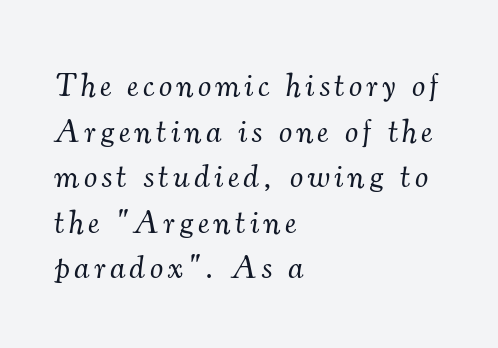
The image shows 33 px light serif type, italic (leaning right); set left-aligned, normal line spacing (1.38x), not underlined; medium stroke contrast and a small x-height.
